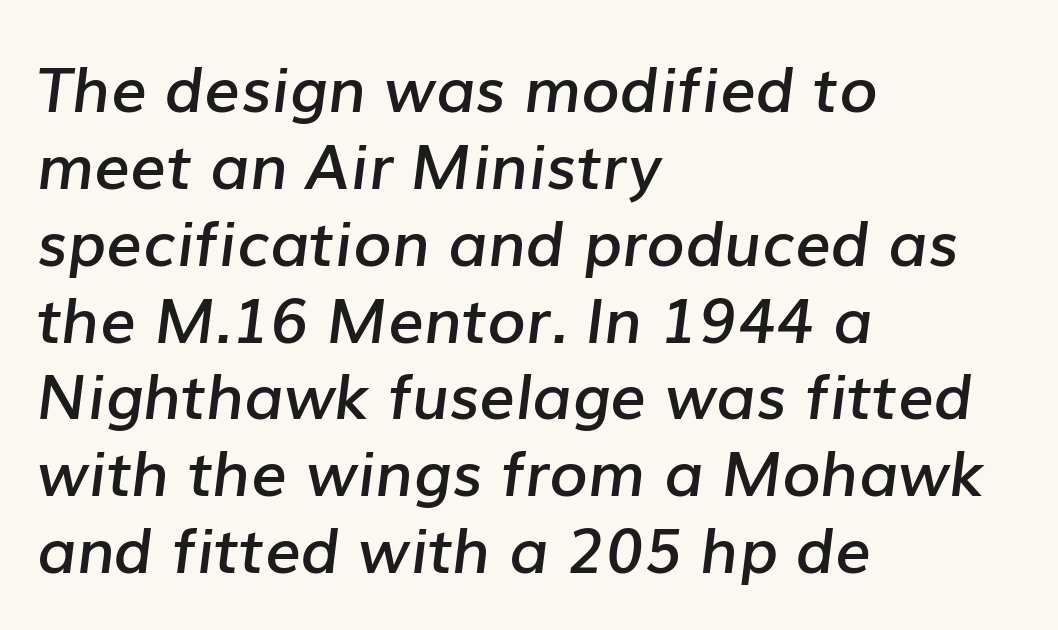
Spacing between characters is what you'd get straight out of the box. Bare-footed words on every line. The letters are slanted; this is an italic face. A typesetter would call this proportional, since set widths differ per character. Where is the straight margin? On the left. Compared with an ordinary text face, these strokes are moderately heavier — a semibold.
